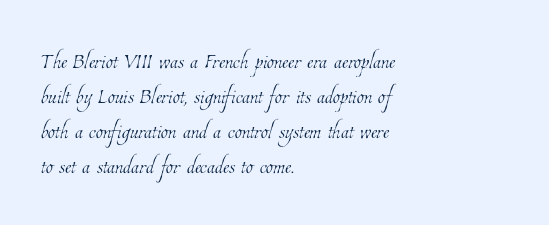
Q: Is the text bold? A: No.
Q: Is the text underlined? A: No.
Q: How is the paragraph aligned? A: Left-aligned.
Q: Is the spacing between letters normal or unusually wide? A: Normal.
Q: Width (condensed, normal, or wide)? A: Condensed.
Q: Stroke contrast? A: Low.
Q: x-height? A: Medium.
Q: Monospaced? A: No.
